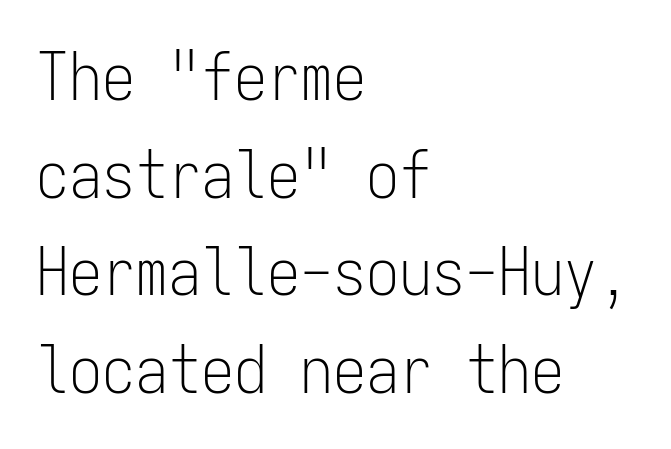
{"serif": "no", "italic": "no", "bold": "no", "weight": "light", "width": "condensed", "stroke_contrast": "low", "x_height": "medium", "monospaced": "yes", "underline": "no", "align": "left", "line_spacing": "normal", "line_spacing_ratio": 1.48, "letter_spacing": "normal", "letter_spacing_em": 0.0, "glyph_px": 66}
